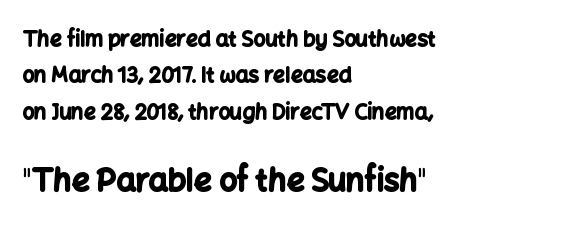
The image shows 31 px bold sans-serif type, upright; set left-aligned, line spacing 1.73x, normal letter spacing, not underlined; the second (bottom) block is 1.48x larger; low stroke contrast and a medium x-height.
